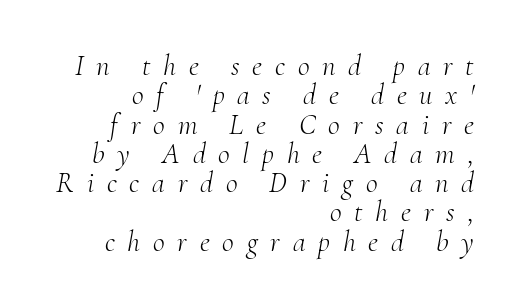
Q: Is the text bold? A: No.
Q: Is the text italic (slanted)? A: Yes, it leans right by about 10 degrees.
Q: Is the typeface a serif or a sans-serif typeface? A: Serif.
Q: Is the text underlined? A: No.
Q: How is the paragraph aligned? A: Right-aligned.
Q: Is the spacing between letters normal or unusually wide? A: Unusually wide.
Q: Is the spacing between lines tight, normal or loose? A: Tight.
Q: Width (condensed, normal, or wide)? A: Normal.
Q: Stroke contrast? A: Medium.
Q: x-height? A: Small.
Q: Monospaced? A: No.
